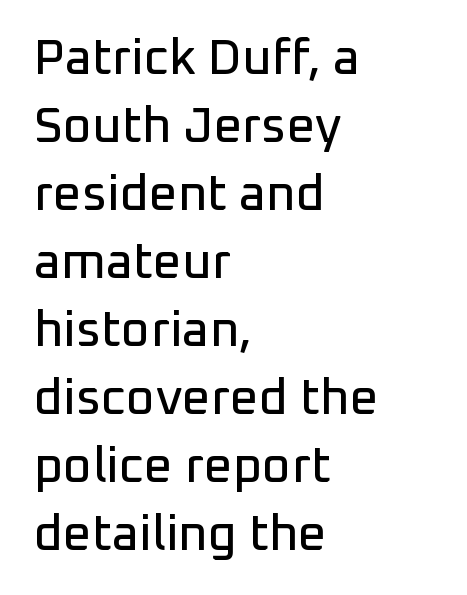
Clear beneath every line of the passage. The face used here is a sans, in the tradition of grotesques and geometrics. This sample has the flowing, uneven cadence of proportional lettering. Short note: letters normally spaced. Italic? Not at all — the glyphs are vertical. Each line starts at the same left margin while the right side varies.
